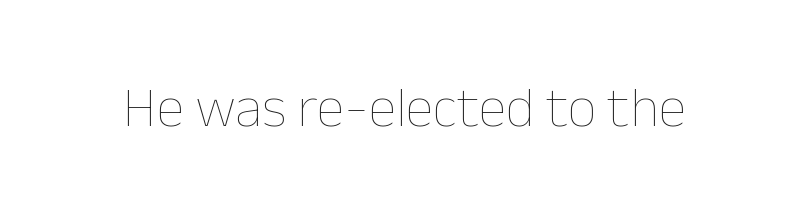
{"italic": "no", "bold": "no", "weight": "thin", "width": "normal", "stroke_contrast": "low", "x_height": "medium", "monospaced": "no", "underline": "no", "letter_spacing": "normal", "letter_spacing_em": 0.0, "glyph_px": 57}
